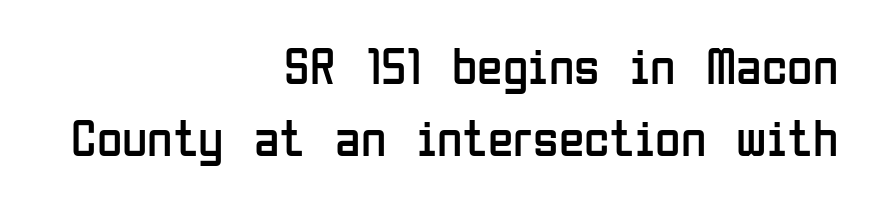
The image shows 52 px regular-weight, condensed sans-serif type, upright; set right-aligned, normal line spacing (1.39x), normal letter spacing, not underlined; low stroke contrast and a medium x-height.
